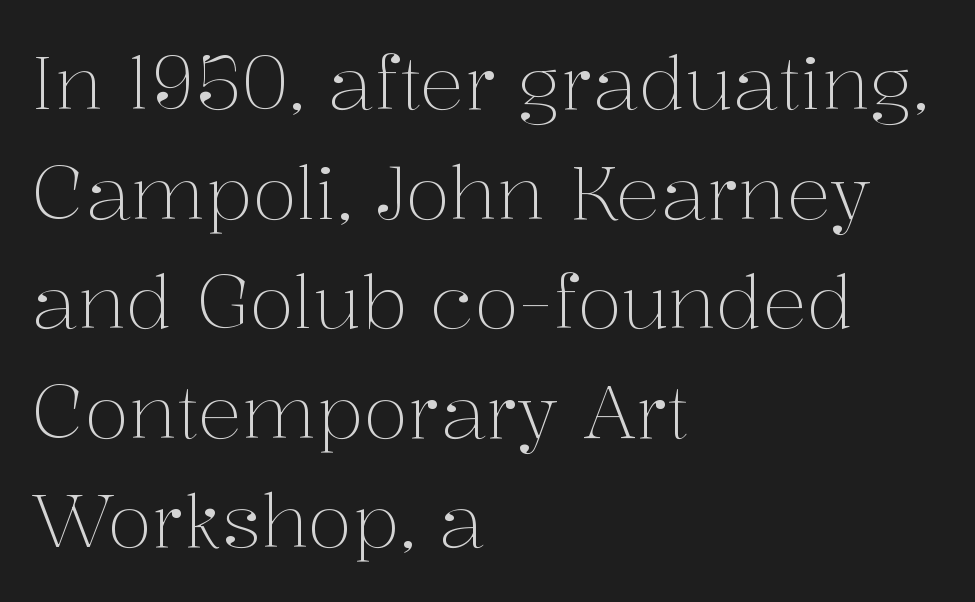
The image shows 74 px light serif type, upright; set left-aligned, normal line spacing (1.48x), normal letter spacing, not underlined; medium stroke contrast and a medium x-height.
